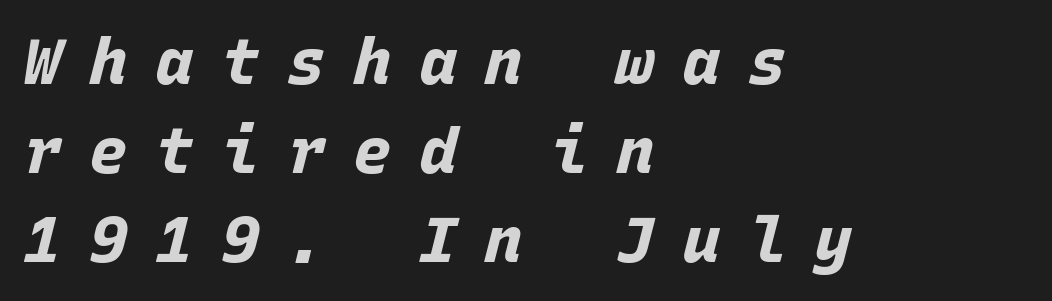
{"italic": "yes", "lean": "right", "slant_degrees": 15, "bold": "yes", "weight": "bold", "width": "normal", "stroke_contrast": "low", "x_height": "large", "monospaced": "yes", "underline": "no", "align": "left", "line_spacing": "normal", "line_spacing_ratio": 1.39, "letter_spacing": "wide", "letter_spacing_em": 0.43, "glyph_px": 64}
